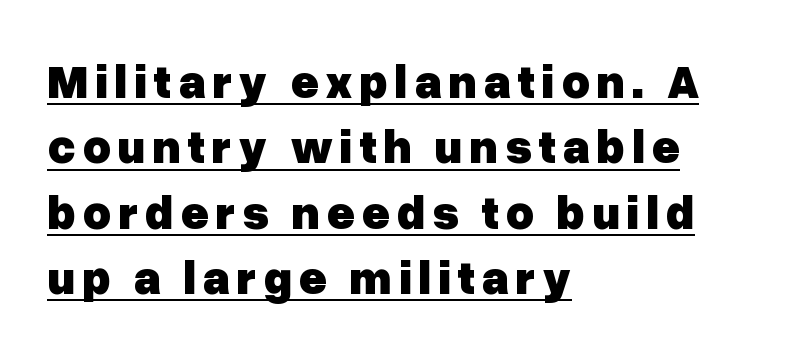
Q: Is the text bold? A: Yes.
Q: Is the text italic (slanted)? A: No, it is upright.
Q: Is the typeface a serif or a sans-serif typeface? A: Sans-serif.
Q: Is the text underlined? A: Yes.
Q: How is the paragraph aligned? A: Left-aligned.
Q: Is the spacing between lines tight, normal or loose? A: Normal.
Q: Width (condensed, normal, or wide)? A: Normal.
Q: Stroke contrast? A: Low.
Q: x-height? A: Medium.
Q: Monospaced? A: No.
